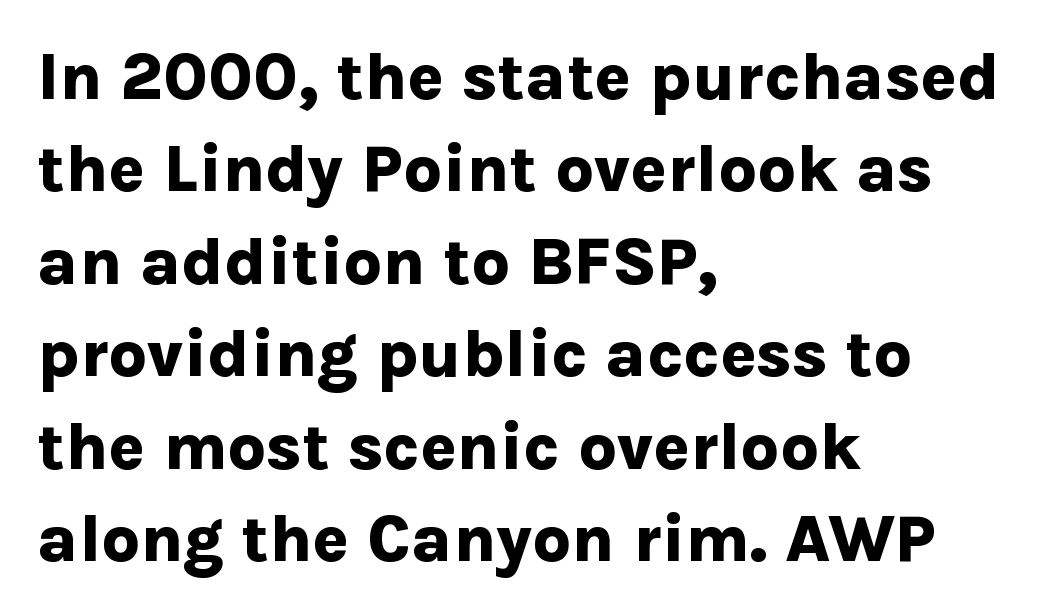
Q: Is the text bold? A: Yes.
Q: Is the text italic (slanted)? A: No, it is upright.
Q: Is the typeface a serif or a sans-serif typeface? A: Sans-serif.
Q: Is the text underlined? A: No.
Q: How is the paragraph aligned? A: Left-aligned.
Q: Is the spacing between letters normal or unusually wide? A: Normal.
Q: Is the spacing between lines tight, normal or loose? A: Normal.
Q: Width (condensed, normal, or wide)? A: Normal.
Q: Stroke contrast? A: Low.
Q: x-height? A: Medium.
Q: Monospaced? A: No.
